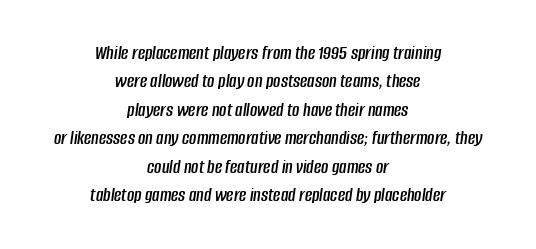
Q: Is the text italic (slanted)? A: Yes, it leans right by about 8 degrees.
Q: Is the text underlined? A: No.
Q: How is the paragraph aligned? A: Centered.
Q: Is the spacing between letters normal or unusually wide? A: Normal.
Q: Is the spacing between lines tight, normal or loose? A: Normal.
